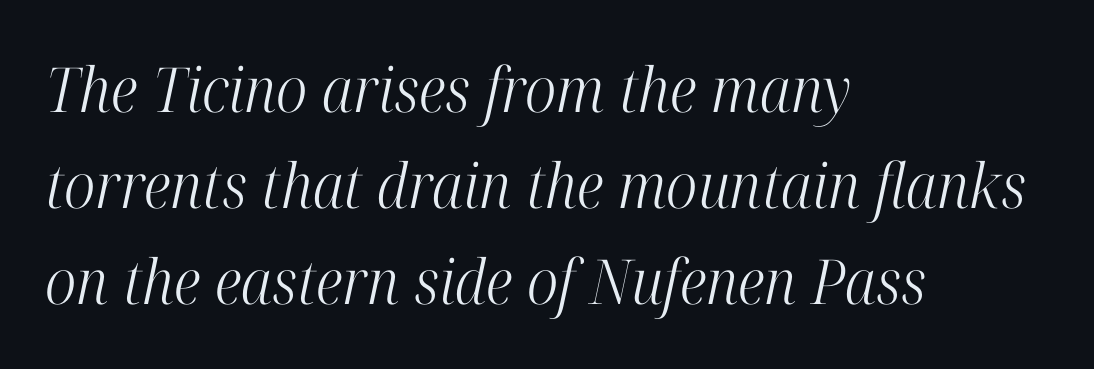
{"serif": "yes", "italic": "yes", "lean": "right", "slant_degrees": 12, "bold": "no", "weight": "light", "width": "condensed", "stroke_contrast": "high", "x_height": "medium", "monospaced": "no", "underline": "no", "align": "left", "line_spacing": "normal", "line_spacing_ratio": 1.55, "letter_spacing": "normal", "letter_spacing_em": 0.0, "glyph_px": 62}
